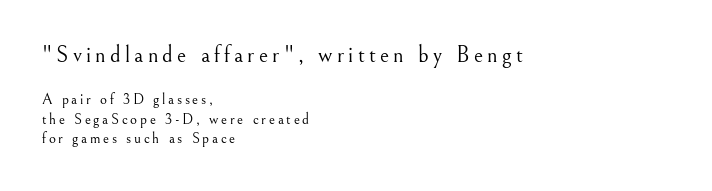
Q: Is the text bold? A: No.
Q: Is the text italic (slanted)? A: No, it is upright.
Q: Is the text underlined? A: No.
Q: How is the paragraph aligned? A: Left-aligned.
Q: Is the spacing between lines tight, normal or loose? A: Normal.
Q: Which block of text is set in a larger size, the first (top) or the second (bottom)? A: The first (top) one.
